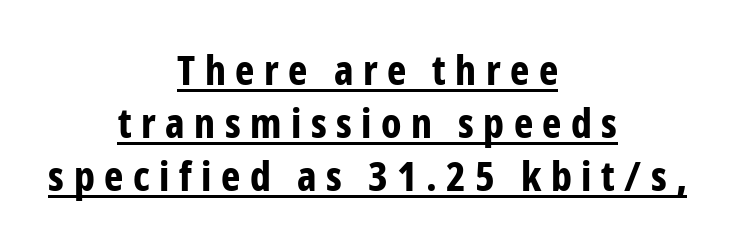
The image shows 41 px bold, condensed sans-serif type, upright; set centered, normal line spacing (1.29x), unusually wide letter spacing (+0.23 em), underlined; low stroke contrast and a medium x-height.
